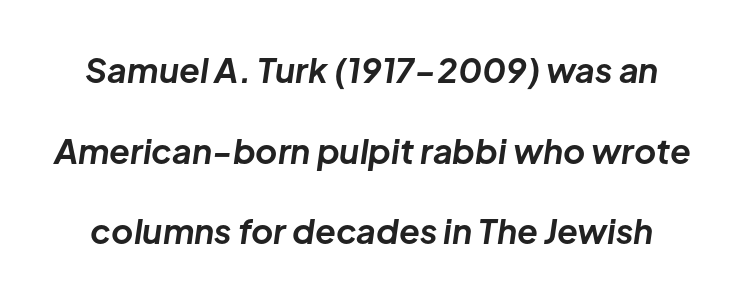
{"italic": "yes", "lean": "right", "slant_degrees": 8, "bold": "yes", "weight": "bold", "width": "normal", "stroke_contrast": "low", "x_height": "medium", "monospaced": "no", "underline": "no", "line_spacing": "loose", "line_spacing_ratio": 2.37, "letter_spacing": "normal", "letter_spacing_em": 0.0, "glyph_px": 34}
